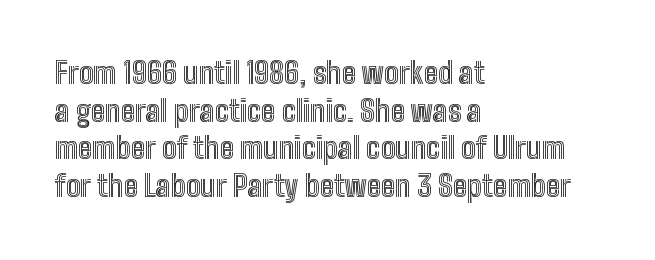
A classic flush-left, rag-right setting is used for this passage. Spacing between characters is what you'd get straight out of the box. Clear beneath every line of the passage. Notice how the stems are strictly vertical — no italics here. Summary of vertical rhythm: regular, with standard interline spacing. You could not count columns in this text — the font is proportionally spaced.
